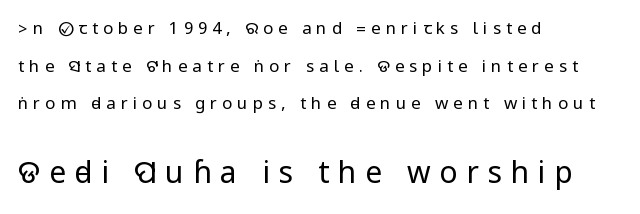
The image shows 30 px regular-weight, condensed sans-serif type, upright; set left-aligned, loose line spacing (2.21x), unusually wide letter spacing (+0.29 em), not underlined; the second (bottom) block is 1.76x larger; low stroke contrast.
